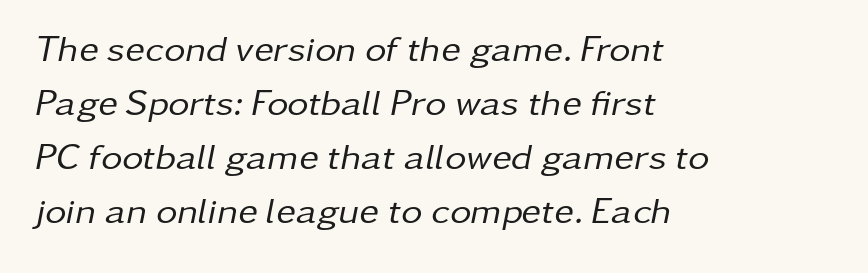
The image shows 37 px regular-weight type, italic (leaning right); set left-aligned, normal line spacing (1.46x), normal letter spacing, not underlined; low stroke contrast and a medium x-height.
